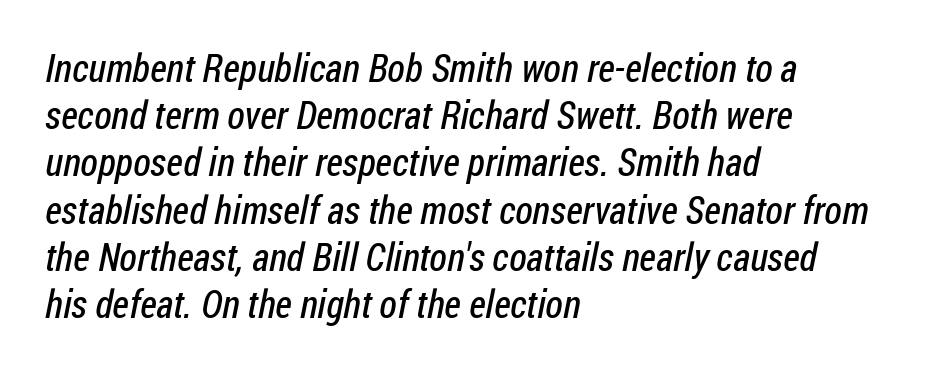
The image shows 39 px regular-weight, condensed sans-serif type; set left-aligned, line spacing 1.21x, normal letter spacing, not underlined; low stroke contrast and a medium x-height.
